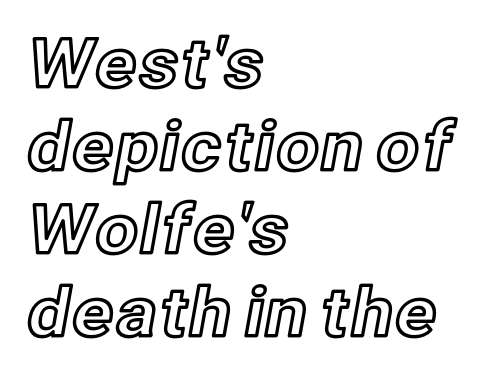
The image shows 68 px text type; set left-aligned, line spacing 1.22x, normal letter spacing, not underlined; a medium x-height.
